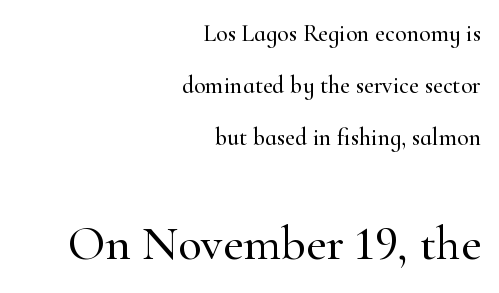
The image shows 49 px serif type, upright; set right-aligned, loose line spacing (2.17x), normal letter spacing, not underlined; the second (bottom) block is 2.04x larger; high stroke contrast and a small x-height.
